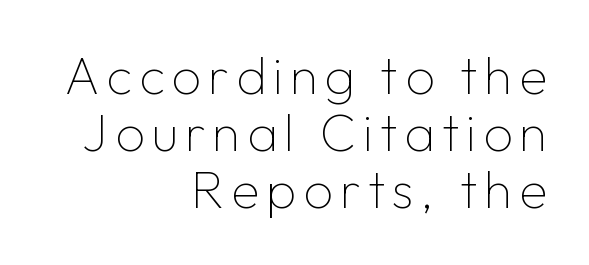
The image shows 52 px thin sans-serif type, upright; set right-aligned, tight line spacing (1.1x), not underlined; low stroke contrast and a medium x-height.
